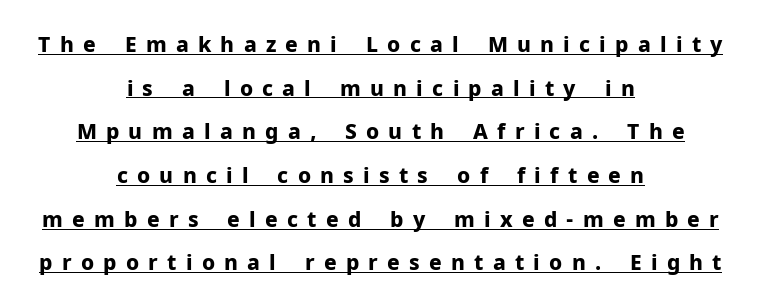
{"italic": "no", "bold": "yes", "underline": "yes", "align": "center", "line_spacing": "loose", "line_spacing_ratio": 2.08, "letter_spacing": "wide", "letter_spacing_em": 0.44, "glyph_px": 21}
